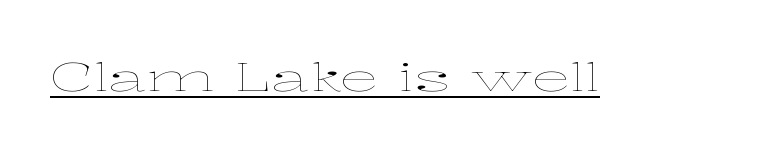
The image shows 39 px thin, wide type, upright; set normal letter spacing, underlined; low stroke contrast and a medium x-height.
